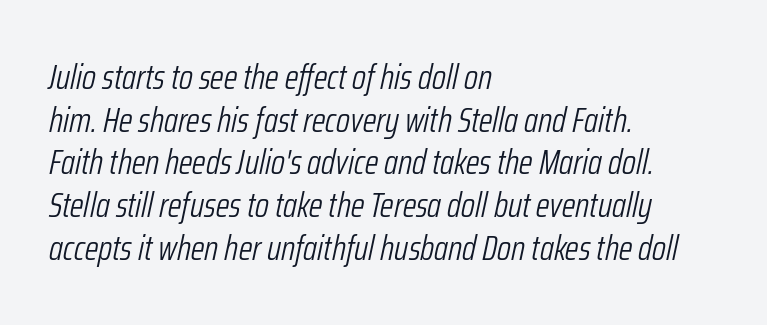
The whole block is typeset with a tilt. These lines stack with their left ends in a neat column. The letters advance in unequal steps, a hallmark of proportional type. A clean baseline with only descenders dipping below it.
